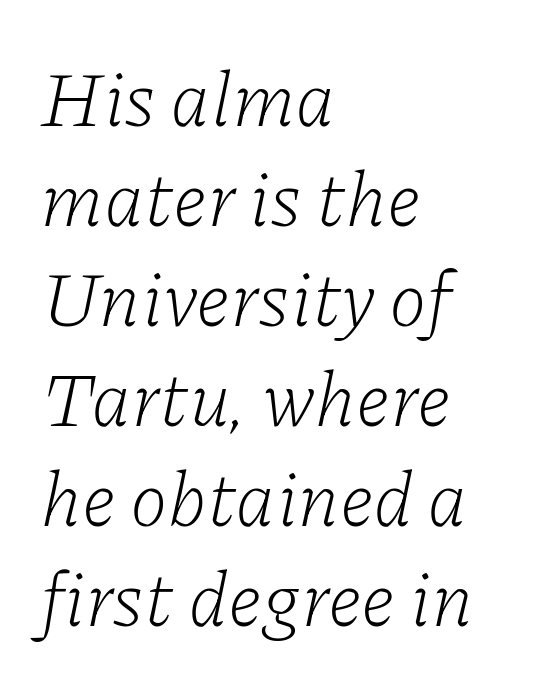
{"serif": "yes", "italic": "yes", "lean": "right", "slant_degrees": 11, "bold": "no", "weight": "light", "width": "normal", "stroke_contrast": "low", "x_height": "medium", "monospaced": "no", "underline": "no", "align": "left", "line_spacing": "normal", "line_spacing_ratio": 1.3, "letter_spacing": "normal", "letter_spacing_em": 0.0, "glyph_px": 77}
